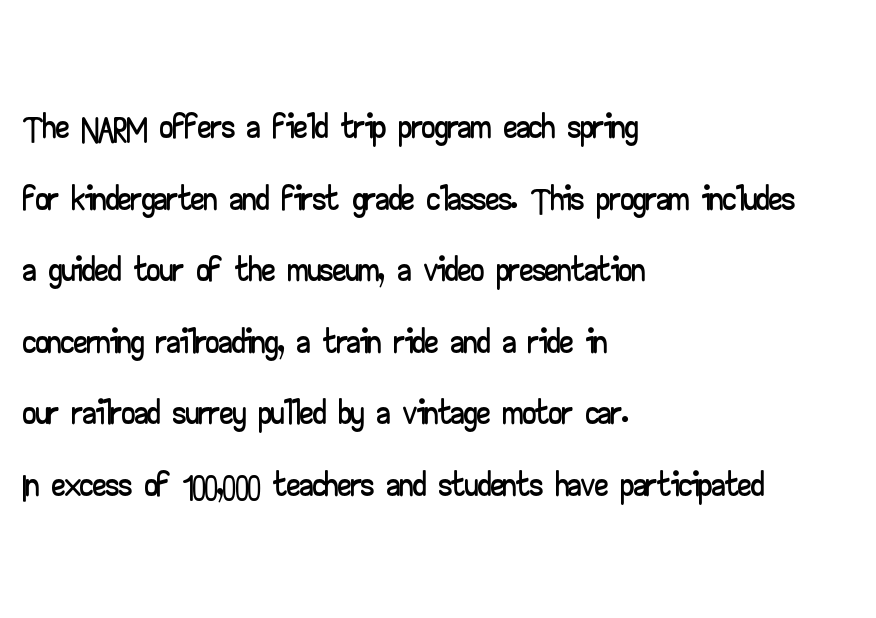
The image shows 53 px wide sans-serif type, upright; set left-aligned, normal line spacing (1.35x), normal letter spacing, not underlined; low stroke contrast and a small x-height.
